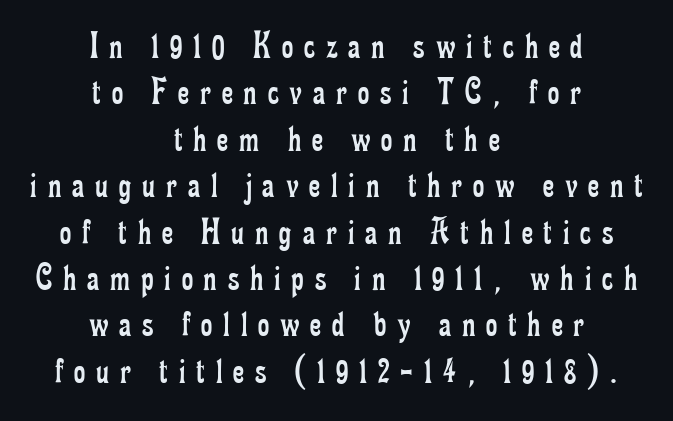
Q: Is the text bold? A: No.
Q: Is the text italic (slanted)? A: No, it is upright.
Q: Is the typeface a serif or a sans-serif typeface? A: Serif.
Q: Is the text underlined? A: No.
Q: How is the paragraph aligned? A: Centered.
Q: Is the spacing between letters normal or unusually wide? A: Unusually wide.
Q: Width (condensed, normal, or wide)? A: Condensed.
Q: Stroke contrast? A: Low.
Q: x-height? A: Small.
Q: Monospaced? A: No.
